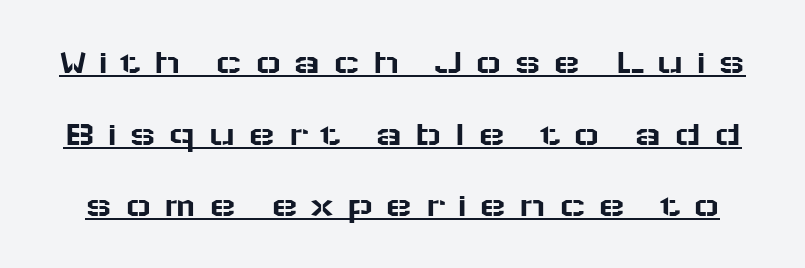
Q: Is the text italic (slanted)? A: No, it is upright.
Q: Is the typeface a serif or a sans-serif typeface? A: Sans-serif.
Q: Is the text underlined? A: Yes.
Q: Is the spacing between letters normal or unusually wide? A: Unusually wide.
Q: Is the spacing between lines tight, normal or loose? A: Loose.
Q: Width (condensed, normal, or wide)? A: Wide.
Q: Stroke contrast? A: Low.
Q: x-height? A: Medium.
Q: Monospaced? A: No.
